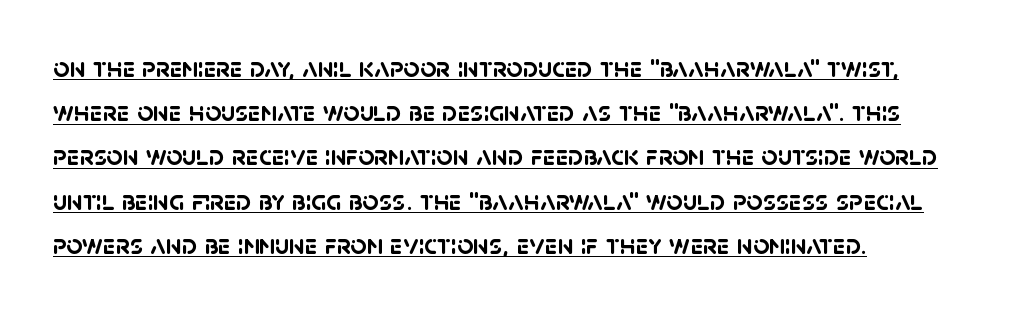
Strong, thick strokes mark this as bold type. Quick note: interline space is typical. Varying glyph widths throughout — classic text-font behaviour. The rendering shows plain stroke endings on the letterforms — a sans-serif design. A typographer would call this underscored text. Letter spacing: default.
